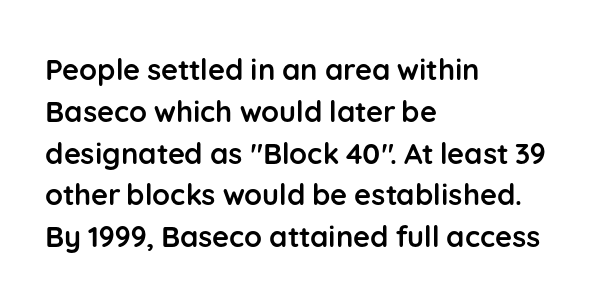
{"serif": "no", "italic": "no", "bold": "yes", "weight": "semibold", "width": "normal", "stroke_contrast": "low", "x_height": "medium", "monospaced": "no", "underline": "no", "align": "left", "line_spacing": "normal", "line_spacing_ratio": 1.44, "letter_spacing": "normal", "letter_spacing_em": 0.0, "glyph_px": 29}
